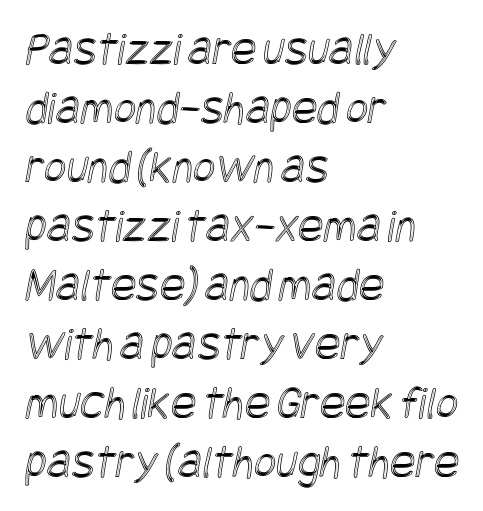
The image shows 48 px condensed type; set left-aligned, line spacing 1.23x, normal letter spacing, not underlined; a large x-height.
